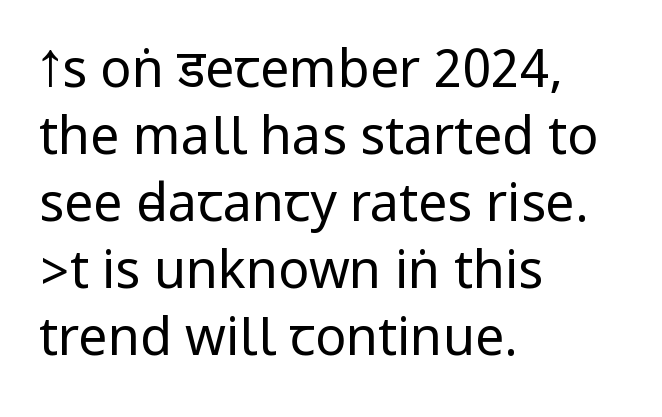
{"serif": "no", "italic": "no", "bold": "no", "weight": "regular", "width": "condensed", "stroke_contrast": "low", "underline": "no", "align": "left", "line_spacing": "normal", "line_spacing_ratio": 1.29, "letter_spacing": "normal", "letter_spacing_em": 0.0, "glyph_px": 52}
